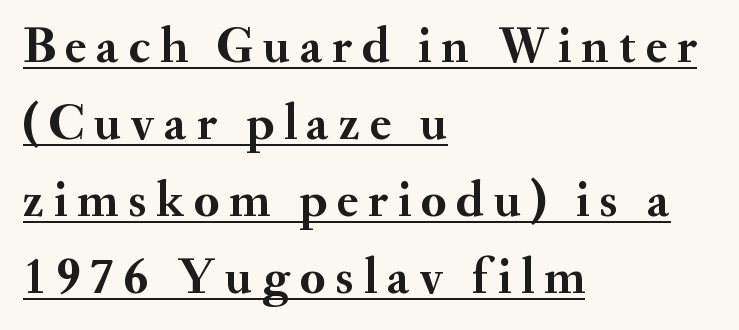
The image shows 51 px semibold serif type, upright; set left-aligned, normal line spacing (1.51x), underlined; medium stroke contrast and a small x-height.
